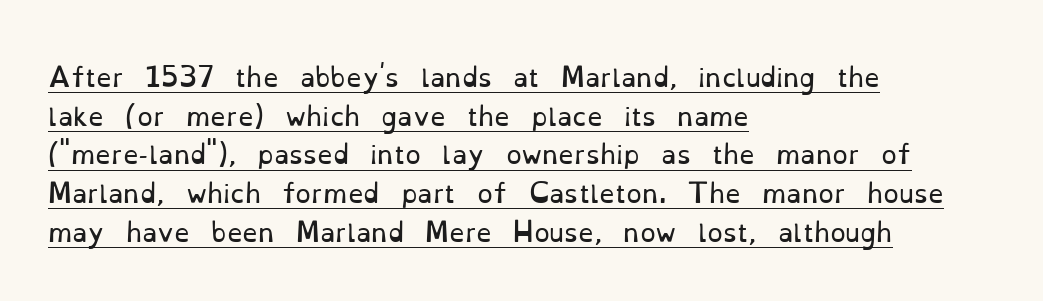
{"italic": "no", "bold": "no", "underline": "yes", "align": "left", "line_spacing": "normal", "line_spacing_ratio": 1.55, "letter_spacing": "normal", "letter_spacing_em": 0.0, "glyph_px": 25}
